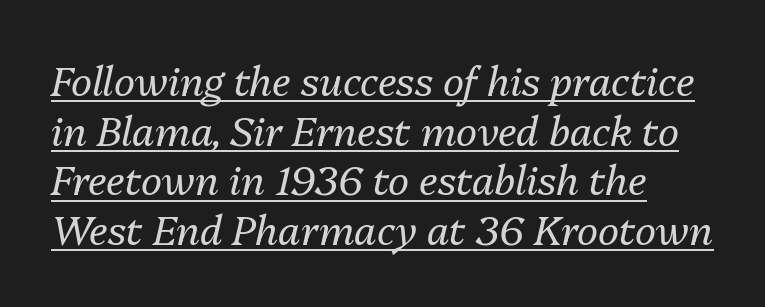
Standard letterfit; no display-style spreading of the glyphs. The face used here appears with an underline applied. The rendering uses natural spacing where letterforms have individual widths. The compositor pushed each line to the left boundary. Weight: regular or lighter. This is oblique type, the kind used for emphasis or titles.
